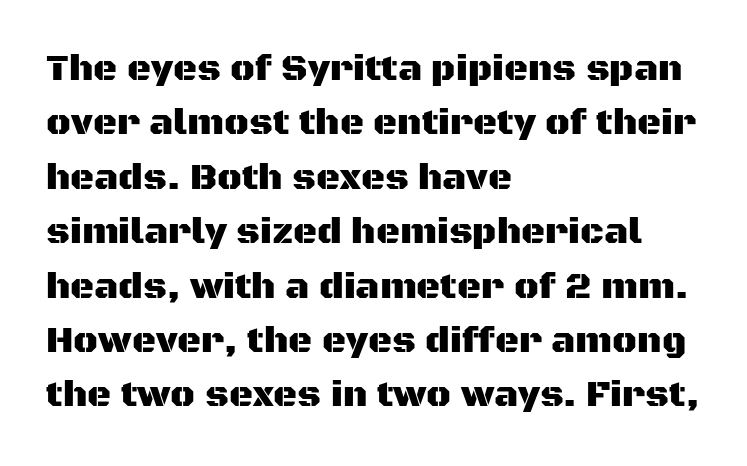
{"serif": "no", "italic": "no", "width": "normal", "stroke_contrast": "medium", "x_height": "large", "monospaced": "no", "underline": "no", "align": "left", "line_spacing": "normal", "line_spacing_ratio": 1.47, "letter_spacing": "normal", "letter_spacing_em": 0.0, "glyph_px": 37}
